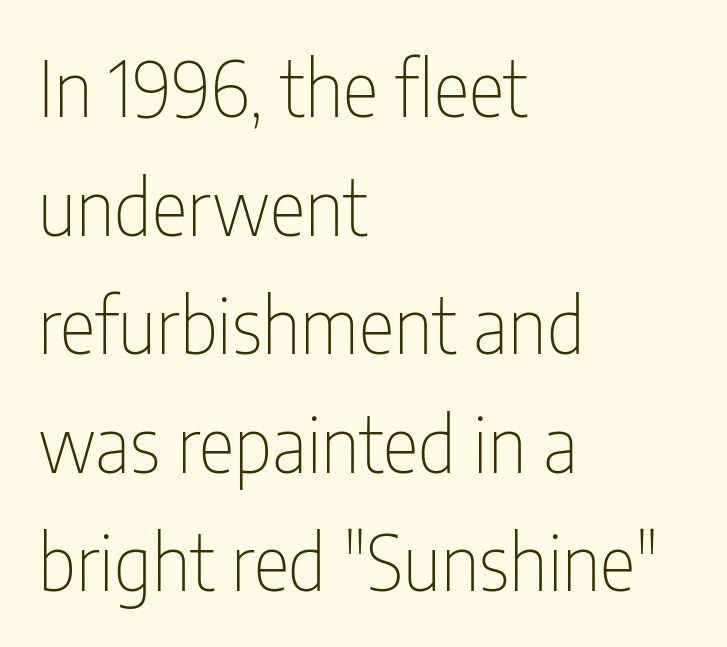
{"serif": "no", "italic": "no", "bold": "no", "weight": "thin", "width": "condensed", "stroke_contrast": "low", "x_height": "medium", "monospaced": "no", "underline": "no", "align": "left", "line_spacing": "normal", "line_spacing_ratio": 1.56, "letter_spacing": "normal", "letter_spacing_em": 0.0, "glyph_px": 76}
